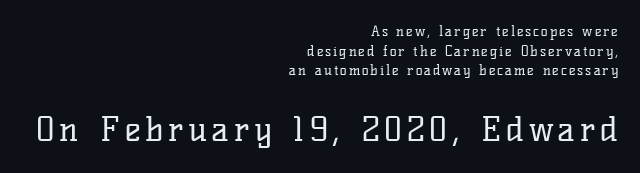
Q: Is the text bold? A: No.
Q: Is the text italic (slanted)? A: No, it is upright.
Q: Is the typeface a serif or a sans-serif typeface? A: Serif.
Q: Is the text underlined? A: No.
Q: How is the paragraph aligned? A: Right-aligned.
Q: Is the spacing between lines tight, normal or loose? A: Normal.
Q: Which block of text is set in a larger size, the first (top) or the second (bottom)? A: The second (bottom) one.
Q: Width (condensed, normal, or wide)? A: Normal.
Q: Stroke contrast? A: Low.
Q: x-height? A: Medium.
Q: Monospaced? A: No.
